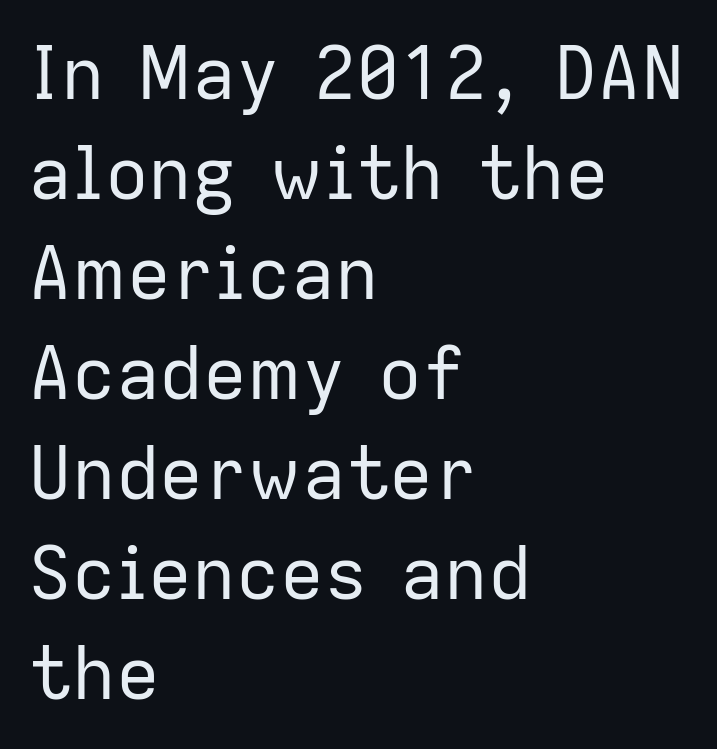
The image shows 73 px regular-weight sans-serif type, upright; set left-aligned, normal line spacing (1.37x), normal letter spacing, not underlined; low stroke contrast and a medium x-height.
